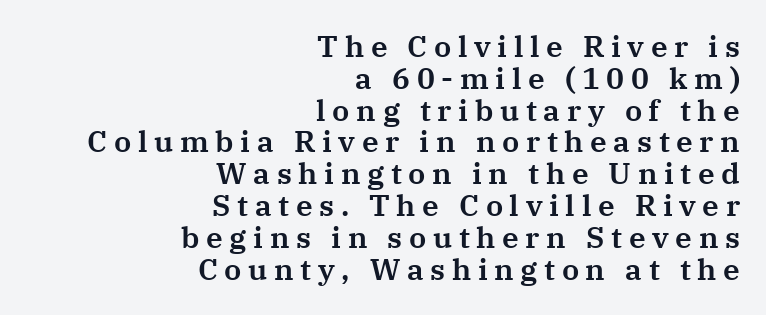
The image shows 30 px serif type, upright; set right-aligned, tight line spacing (1.06x), unusually wide letter spacing (+0.22 em), not underlined; medium stroke contrast and a medium x-height.
